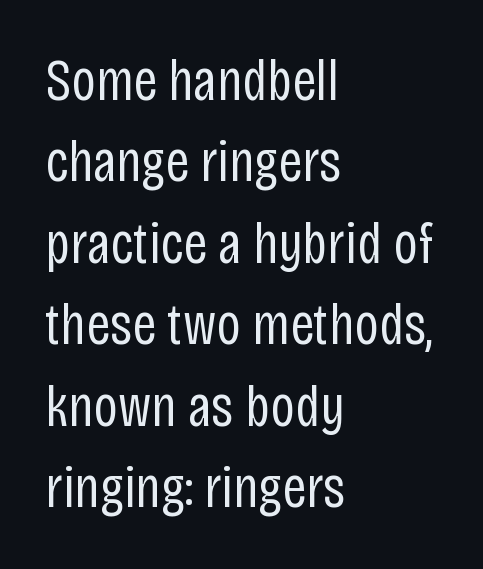
The type family on display is of the sans-serif kind. These lines are rendered in a variable-pitch font. Bold? No — there's no thickening of the strokes. The lines sit at an ordinary, default distance from one another.
